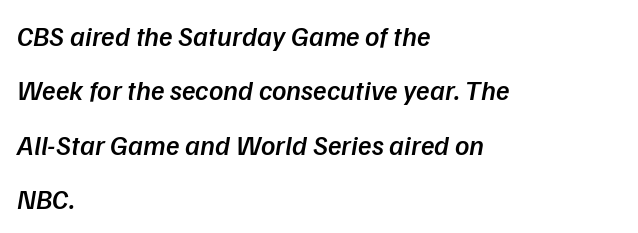
If you drew a ruler down the left edge, every line would touch it. Spacing between characters is what you'd get straight out of the box. Letters rest on an invisible, unmarked baseline. The letters are slanted; this is an italic face.
